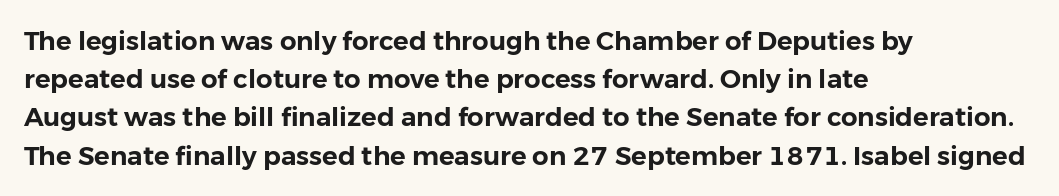
Q: Is the text italic (slanted)? A: No, it is upright.
Q: Is the text underlined? A: No.
Q: How is the paragraph aligned? A: Left-aligned.
Q: Is the spacing between letters normal or unusually wide? A: Normal.
Q: Is the spacing between lines tight, normal or loose? A: Normal.
